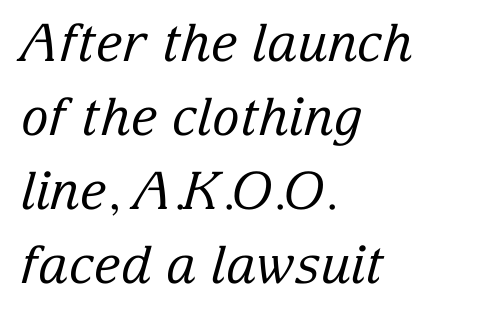
The leading is moderate, giving the passage an even texture. Serifs: yes, visible at the terminals of the letterforms. Descenders hang freely into open space. Is this a fixed-width face? No — the glyphs have proportional, varying widths.
